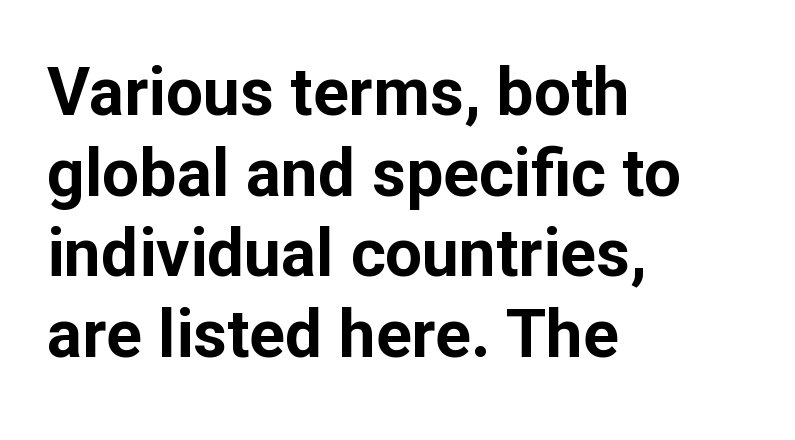
{"serif": "no", "italic": "no", "bold": "yes", "weight": "bold", "width": "normal", "stroke_contrast": "low", "x_height": "medium", "monospaced": "no", "underline": "no", "align": "left", "line_spacing_ratio": 1.22, "letter_spacing": "normal", "letter_spacing_em": 0.0, "glyph_px": 66}
